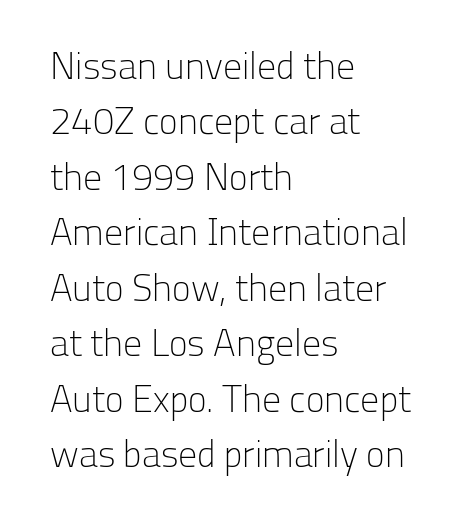
Q: Is the text bold? A: No.
Q: Is the text italic (slanted)? A: No, it is upright.
Q: Is the typeface a serif or a sans-serif typeface? A: Sans-serif.
Q: Is the text underlined? A: No.
Q: How is the paragraph aligned? A: Left-aligned.
Q: Is the spacing between letters normal or unusually wide? A: Normal.
Q: Is the spacing between lines tight, normal or loose? A: Normal.
Q: Width (condensed, normal, or wide)? A: Normal.
Q: Stroke contrast? A: Low.
Q: x-height? A: Medium.
Q: Monospaced? A: No.
